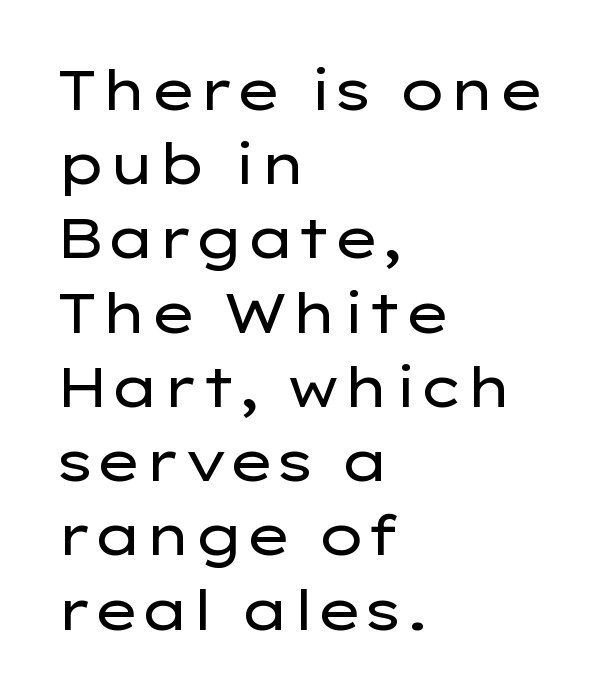
Q: Is the text bold? A: No.
Q: Is the text italic (slanted)? A: No, it is upright.
Q: Is the typeface a serif or a sans-serif typeface? A: Sans-serif.
Q: Is the text underlined? A: No.
Q: How is the paragraph aligned? A: Left-aligned.
Q: Is the spacing between letters normal or unusually wide? A: Normal.
Q: Is the spacing between lines tight, normal or loose? A: Normal.
Q: Width (condensed, normal, or wide)? A: Wide.
Q: Stroke contrast? A: Low.
Q: x-height? A: Medium.
Q: Monospaced? A: No.
